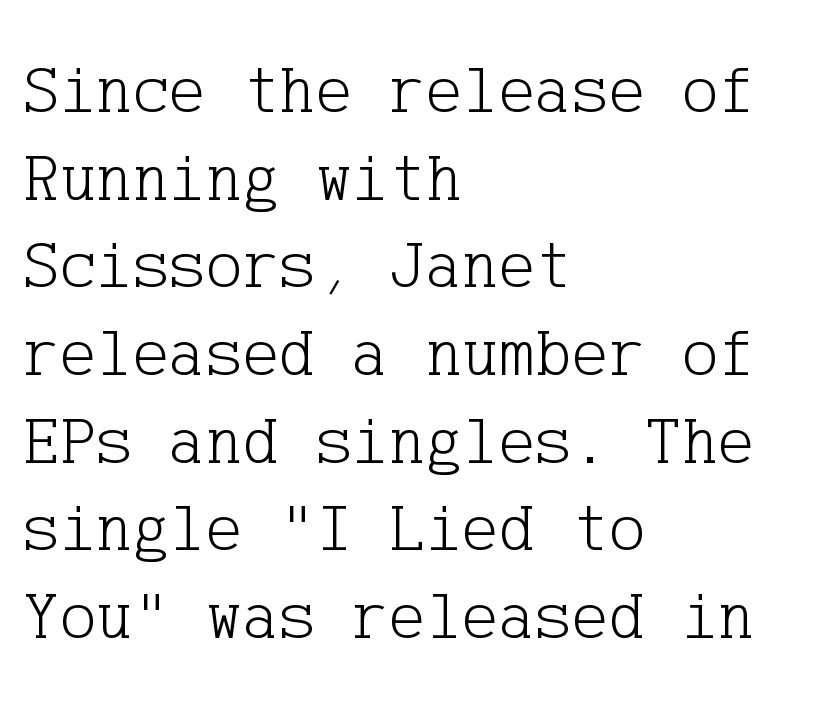
Bare-footed words on every line. This rendering employs a face with finishing strokes, i.e., a serif. The passage shown stacks its lines at a standard gap. Stems here are at most as thick as an everyday book face. The rag falls on the right side of this text block.
